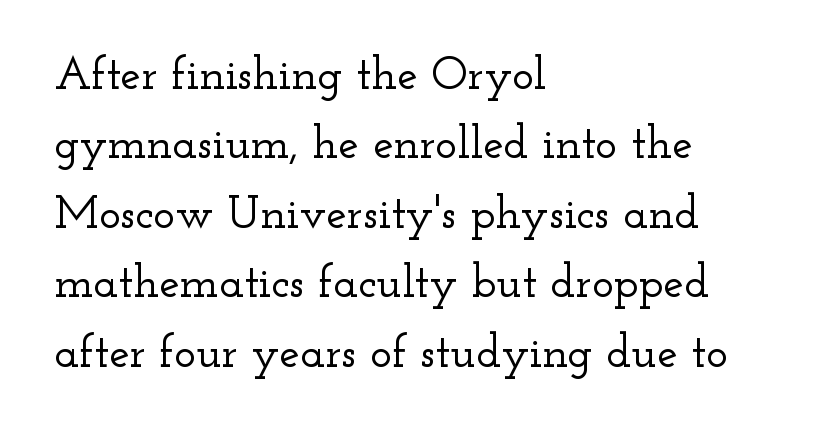
The horizontal fit of the characters is conventional and even. The lines sit at an ordinary, default distance from one another. The rendering uses natural spacing where letterforms have individual widths. This is roman type, the default non-slanted kind. The compositor pushed each line to the left boundary.
